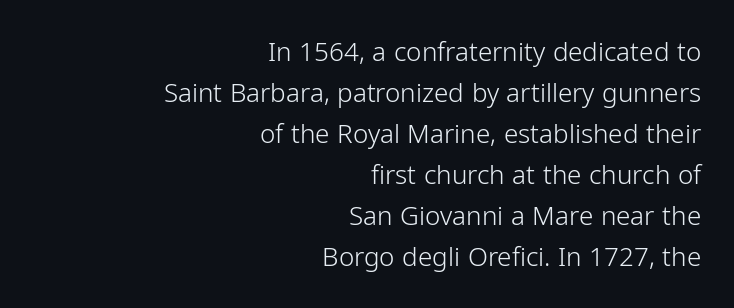
{"italic": "no", "bold": "no", "underline": "no", "align": "right", "line_spacing": "normal", "line_spacing_ratio": 1.58, "letter_spacing": "normal", "letter_spacing_em": 0.0, "glyph_px": 26}
